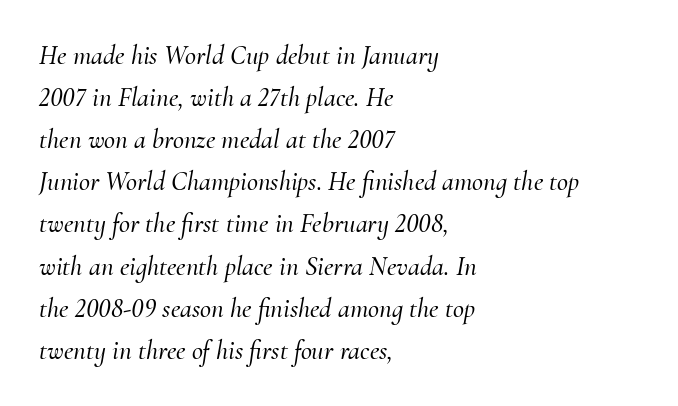
The typography opts for an oblique posture over an upright one. Characters follow at the spacing the type designer built in. The string is rendered with underlining switched off. The ragged edge is on the right, which tells us the setting is flush left.
